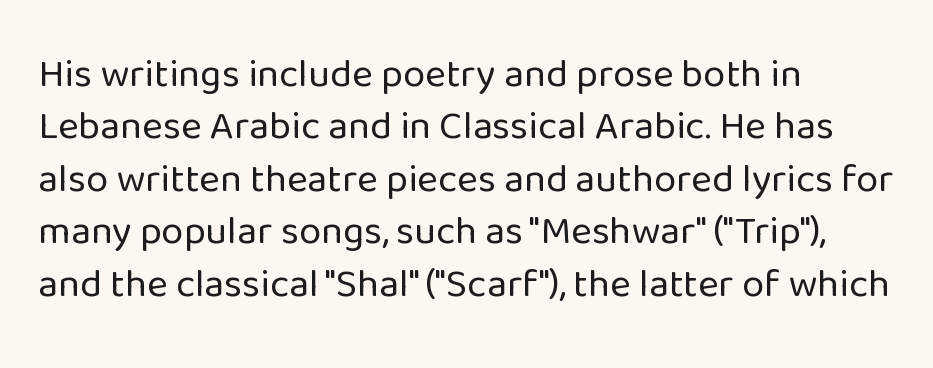
Q: Is the text bold? A: No.
Q: Is the text italic (slanted)? A: No, it is upright.
Q: Is the typeface a serif or a sans-serif typeface? A: Sans-serif.
Q: Is the text underlined? A: No.
Q: How is the paragraph aligned? A: Left-aligned.
Q: Is the spacing between letters normal or unusually wide? A: Normal.
Q: Is the spacing between lines tight, normal or loose? A: Normal.
Q: Width (condensed, normal, or wide)? A: Normal.
Q: Stroke contrast? A: Low.
Q: x-height? A: Medium.
Q: Monospaced? A: No.
